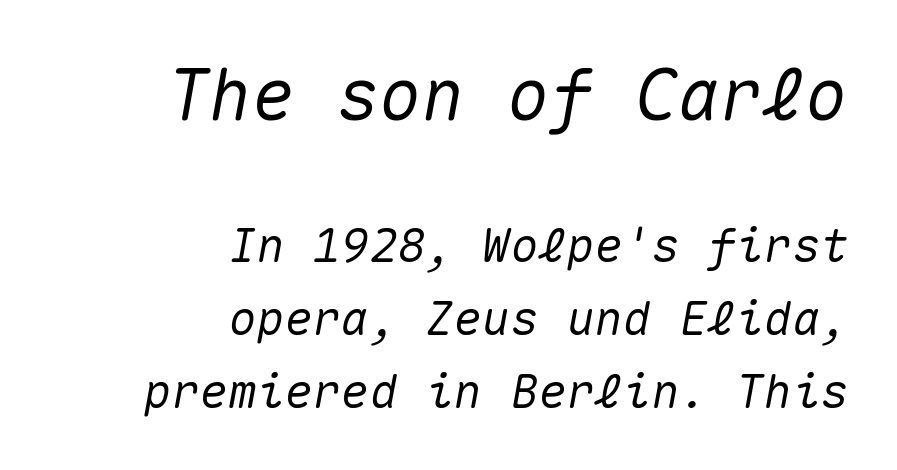
The type is set solid horizontally, with unmodified tracking. The emphasis by scale lands on block number one, above. These lines are rendered in a fixed-pitch font. Which margin do the lines hug? The right one — the left edge is uneven. Anything drawn beneath the words? Only blank space. Does the leading feel generous? No, just average.
